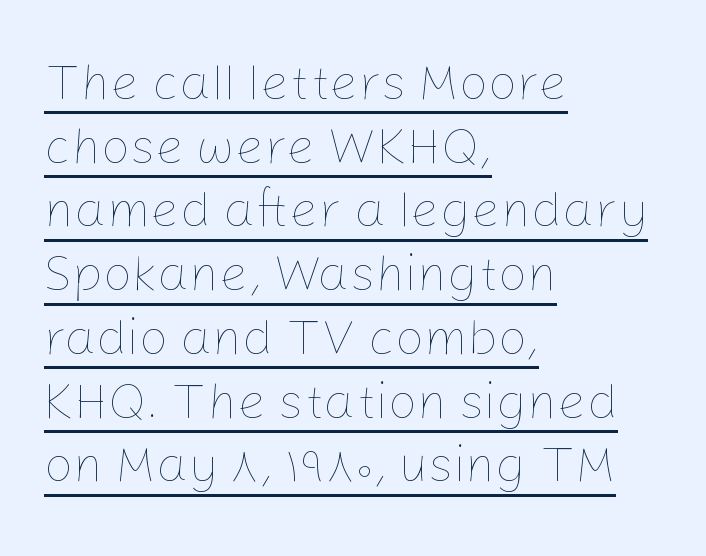
Q: Is the text bold? A: No.
Q: Is the text italic (slanted)? A: No, it is upright.
Q: Is the text underlined? A: Yes.
Q: How is the paragraph aligned? A: Left-aligned.
Q: Is the spacing between letters normal or unusually wide? A: Normal.
Q: Is the spacing between lines tight, normal or loose? A: Normal.
Q: Width (condensed, normal, or wide)? A: Normal.
Q: Stroke contrast? A: Low.
Q: x-height? A: Medium.
Q: Monospaced? A: No.
